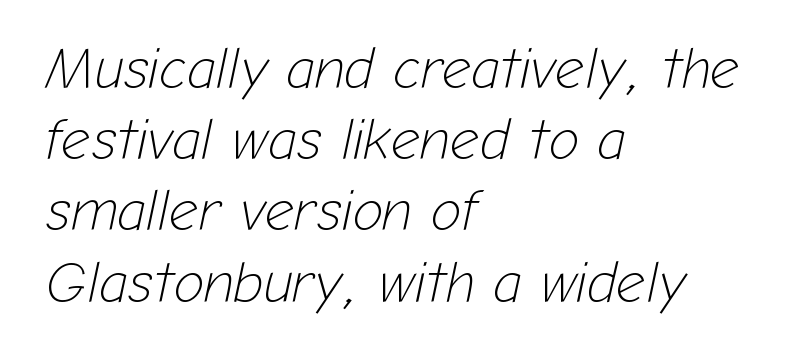
{"italic": "yes", "lean": "right", "slant_degrees": 12, "bold": "no", "weight": "light", "width": "normal", "stroke_contrast": "low", "x_height": "medium", "monospaced": "no", "underline": "no", "align": "left", "line_spacing": "normal", "line_spacing_ratio": 1.25, "letter_spacing": "normal", "letter_spacing_em": 0.0, "glyph_px": 57}
